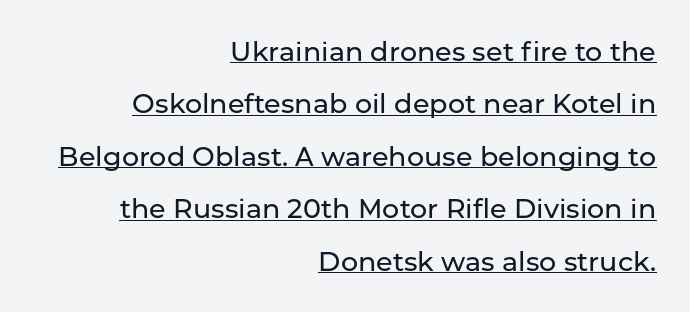
{"italic": "no", "underline": "yes", "align": "right", "line_spacing": "loose", "line_spacing_ratio": 1.94, "letter_spacing": "normal", "letter_spacing_em": 0.0, "glyph_px": 27}
